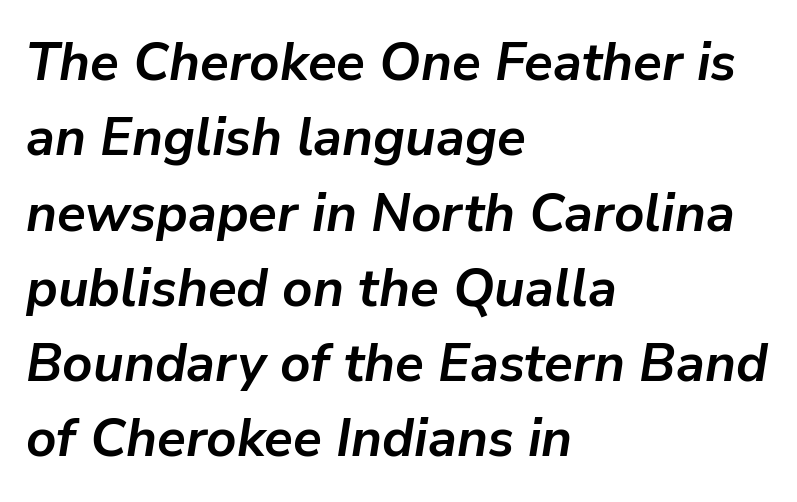
{"italic": "yes", "lean": "right", "slant_degrees": 9, "bold": "yes", "weight": "semibold", "width": "normal", "stroke_contrast": "low", "x_height": "medium", "monospaced": "no", "underline": "no", "align": "left", "line_spacing": "normal", "line_spacing_ratio": 1.42, "letter_spacing": "normal", "letter_spacing_em": 0.0, "glyph_px": 53}
